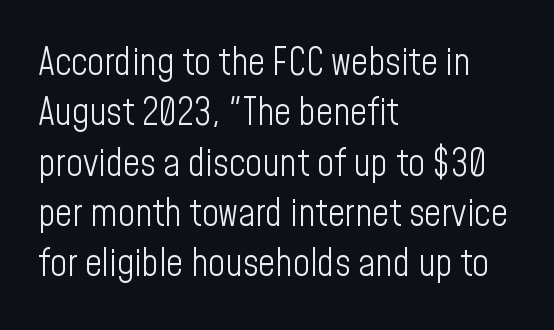
The image shows 37 px light, condensed sans-serif type, upright; set left-aligned, normal line spacing (1.36x), normal letter spacing, not underlined; low stroke contrast and a medium x-height.
